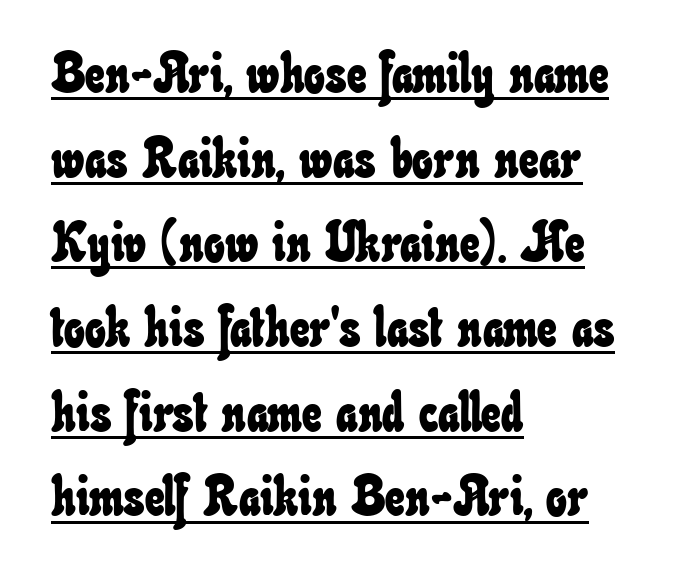
Q: Is the text underlined? A: Yes.
Q: How is the paragraph aligned? A: Left-aligned.
Q: Is the spacing between letters normal or unusually wide? A: Normal.
Q: Is the spacing between lines tight, normal or loose? A: Normal.
Q: Width (condensed, normal, or wide)? A: Condensed.
Q: Stroke contrast? A: Low.
Q: x-height? A: Small.
Q: Monospaced? A: No.
